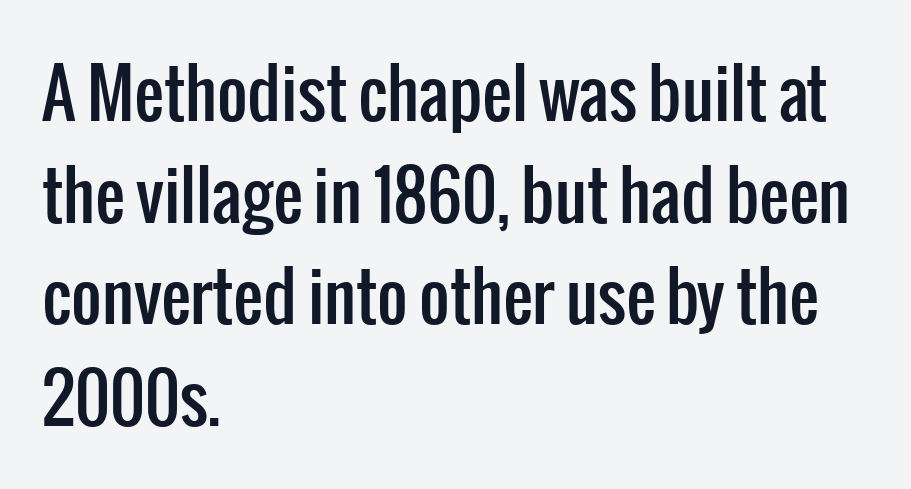
The image shows 66 px condensed sans-serif type, upright; set left-aligned, normal line spacing (1.54x), normal letter spacing, not underlined; low stroke contrast and a medium x-height.
